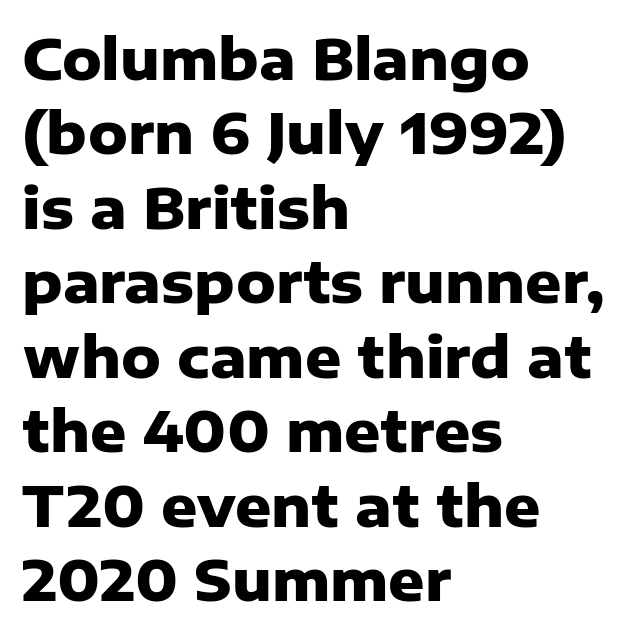
{"serif": "no", "italic": "no", "bold": "yes", "weight": "heavy", "width": "normal", "stroke_contrast": "low", "x_height": "medium", "monospaced": "no", "underline": "no", "align": "left", "line_spacing": "normal", "line_spacing_ratio": 1.33, "letter_spacing": "normal", "letter_spacing_em": 0.0, "glyph_px": 56}
